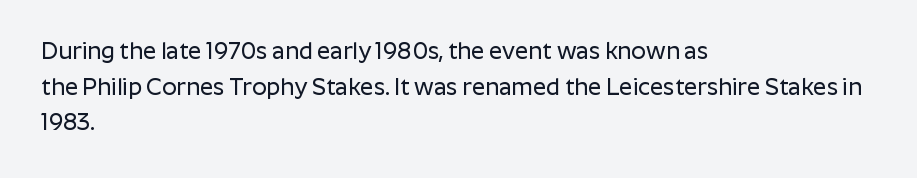
{"italic": "no", "underline": "no", "align": "left", "line_spacing": "normal", "line_spacing_ratio": 1.55, "letter_spacing": "normal", "letter_spacing_em": 0.0, "glyph_px": 23}
